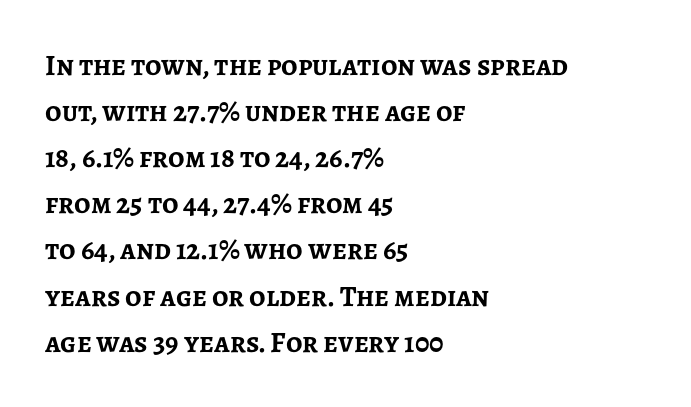
{"serif": "no", "italic": "no", "bold": "yes", "weight": "semibold", "width": "normal", "stroke_contrast": "low", "x_height": "medium", "monospaced": "no", "underline": "no", "align": "left", "line_spacing": "normal", "line_spacing_ratio": 1.59, "letter_spacing": "normal", "letter_spacing_em": 0.0, "glyph_px": 29}
